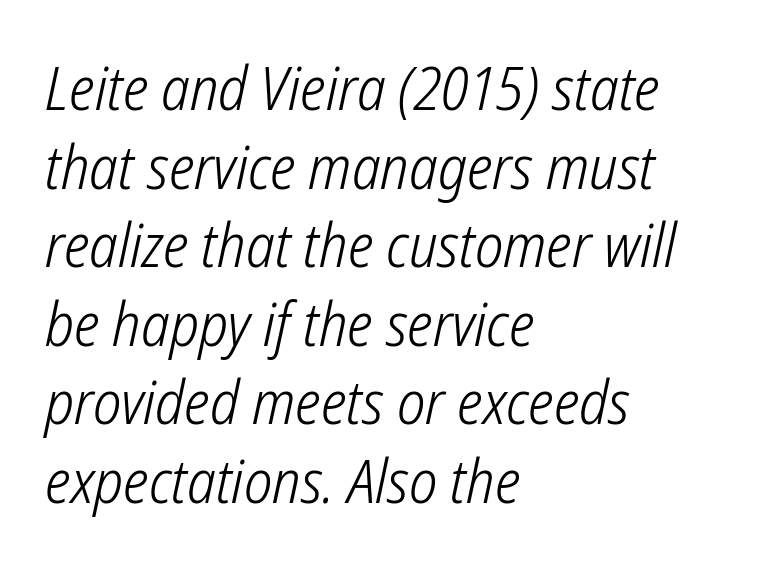
A typesetter would call this proportional, since set widths differ per character. The ragged edge is on the right, which tells us the setting is flush left. A clean baseline with only descenders dipping below it. Heft: none added — not bold. No feet cap the strokes, marking this as sans-serif type. The block of text has a typical density, with ordinary space between rows.
